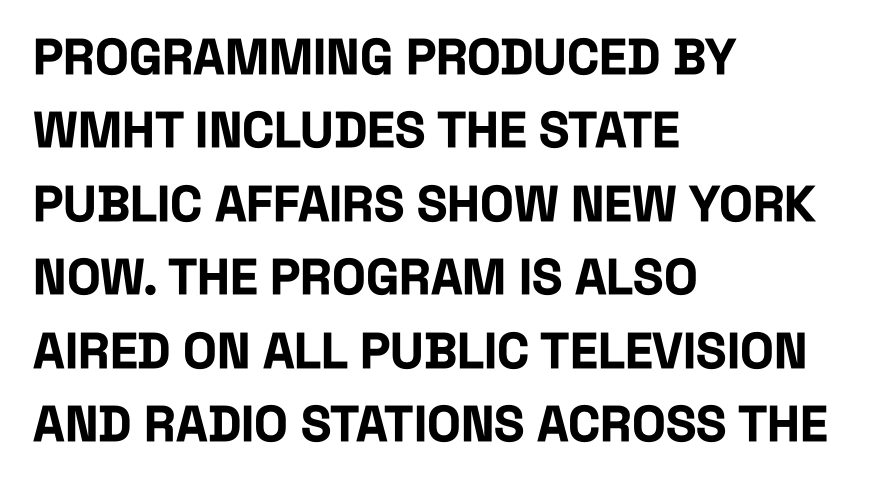
Q: Is the text bold? A: Yes.
Q: Is the text italic (slanted)? A: No, it is upright.
Q: Is the typeface a serif or a sans-serif typeface? A: Sans-serif.
Q: Is the text underlined? A: No.
Q: How is the paragraph aligned? A: Left-aligned.
Q: Is the spacing between letters normal or unusually wide? A: Normal.
Q: Is the spacing between lines tight, normal or loose? A: Normal.
Q: Width (condensed, normal, or wide)? A: Condensed.
Q: Stroke contrast? A: Low.
Q: x-height? A: Large.
Q: Monospaced? A: No.
